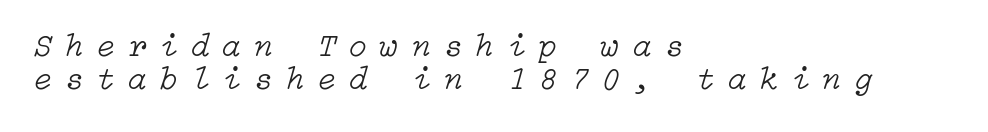
{"italic": "yes", "lean": "right", "slant_degrees": 15, "bold": "no", "weight": "light", "width": "normal", "stroke_contrast": "low", "x_height": "medium", "underline": "no", "align": "left", "line_spacing": "tight", "line_spacing_ratio": 1.01, "letter_spacing": "wide", "letter_spacing_em": 0.41, "glyph_px": 33}
